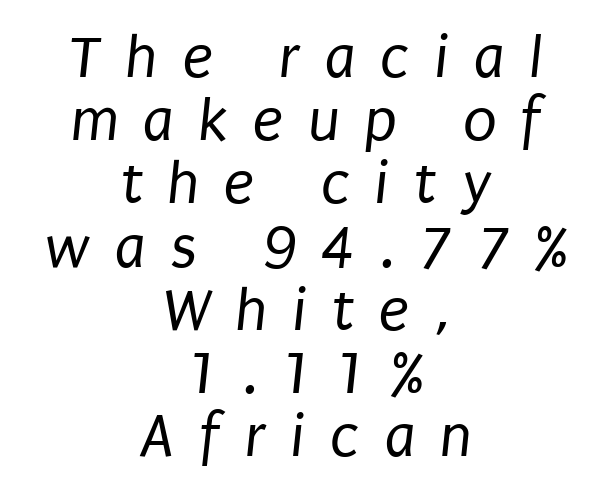
Q: Is the text bold? A: No.
Q: Is the typeface a serif or a sans-serif typeface? A: Sans-serif.
Q: Is the text underlined? A: No.
Q: How is the paragraph aligned? A: Centered.
Q: Is the spacing between letters normal or unusually wide? A: Unusually wide.
Q: Is the spacing between lines tight, normal or loose? A: Tight.
Q: Width (condensed, normal, or wide)? A: Condensed.
Q: Stroke contrast? A: Low.
Q: x-height? A: Large.
Q: Monospaced? A: No.
